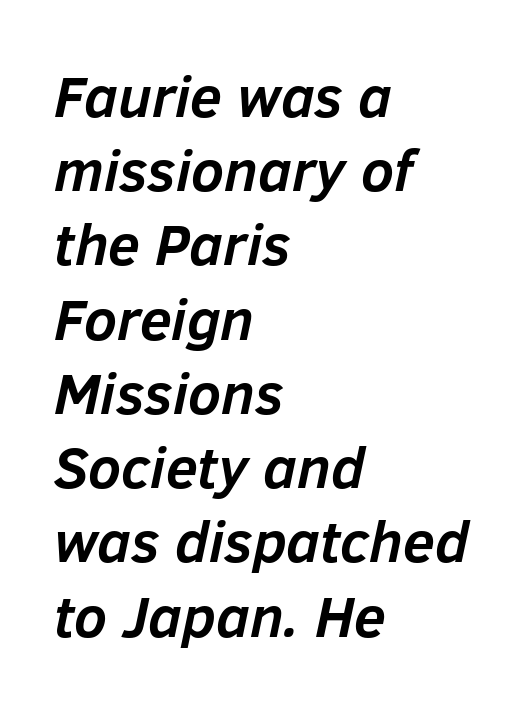
The image shows 58 px semibold type, italic (leaning right); set left-aligned, normal line spacing (1.28x), normal letter spacing, not underlined; low stroke contrast and a medium x-height.
